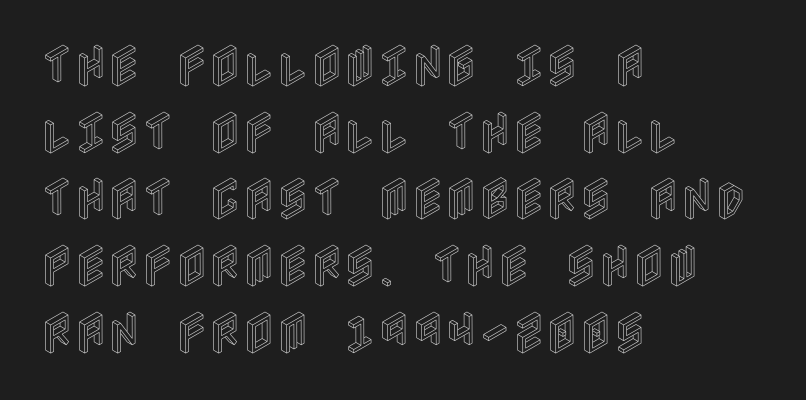
The image shows 46 px condensed type, upright; set left-aligned, normal line spacing (1.45x), normal letter spacing, not underlined; a large x-height.
